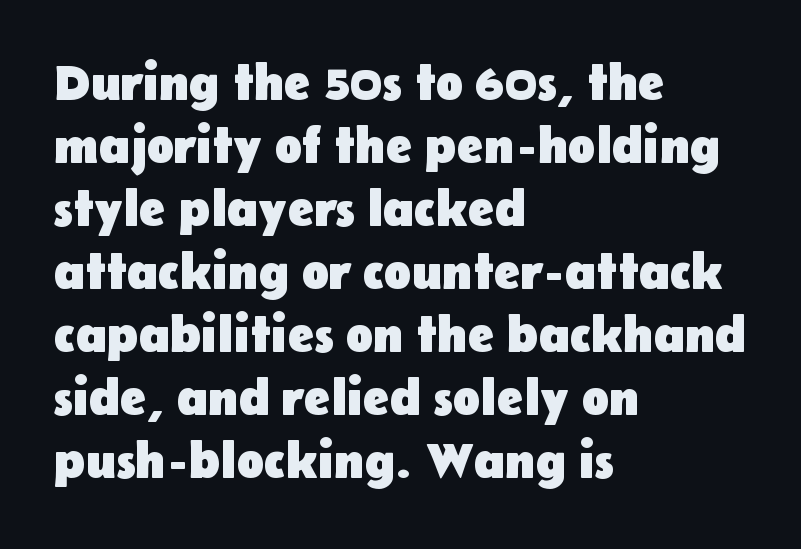
{"serif": "no", "italic": "no", "bold": "yes", "weight": "heavy", "width": "normal", "stroke_contrast": "low", "x_height": "medium", "monospaced": "no", "underline": "no", "align": "left", "line_spacing": "normal", "line_spacing_ratio": 1.26, "letter_spacing": "normal", "letter_spacing_em": 0.0, "glyph_px": 50}
